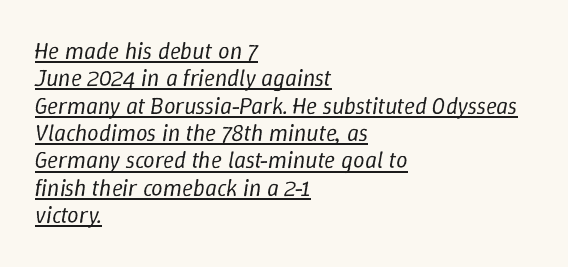
Q: Is the text bold? A: No.
Q: Is the text italic (slanted)? A: Yes, it leans right by about 9 degrees.
Q: Is the text underlined? A: Yes.
Q: How is the paragraph aligned? A: Left-aligned.
Q: Is the spacing between letters normal or unusually wide? A: Normal.
